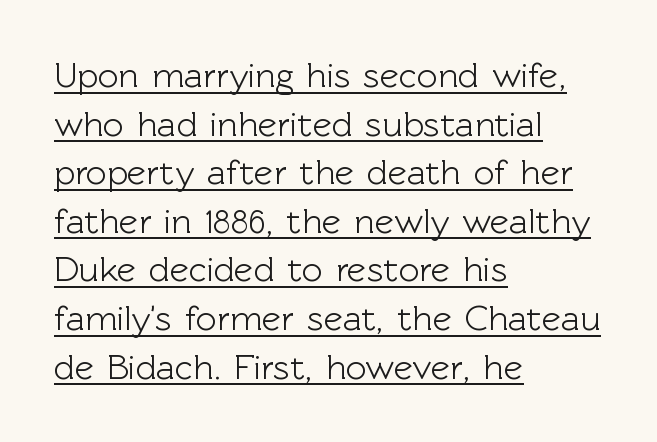
{"serif": "no", "italic": "no", "width": "normal", "x_height": "medium", "monospaced": "no", "underline": "yes", "align": "left", "line_spacing": "normal", "line_spacing_ratio": 1.35, "letter_spacing": "normal", "letter_spacing_em": 0.0, "glyph_px": 36}
